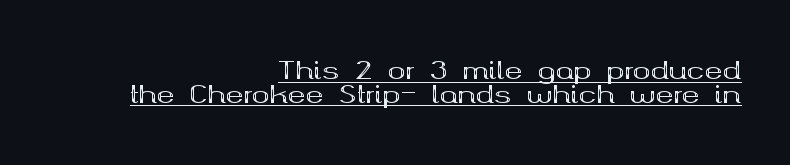
Q: Is the text bold? A: Yes.
Q: Is the text italic (slanted)? A: No, it is upright.
Q: Is the text underlined? A: Yes.
Q: How is the paragraph aligned? A: Right-aligned.
Q: Is the spacing between letters normal or unusually wide? A: Normal.
Q: Is the spacing between lines tight, normal or loose? A: Tight.
